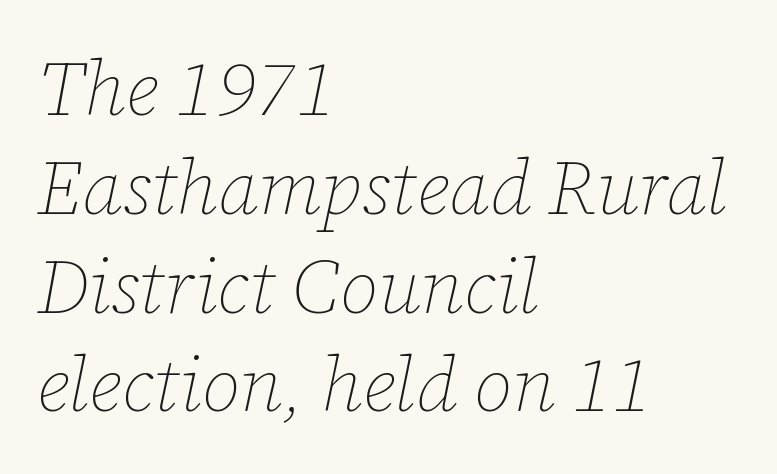
Q: Is the text bold? A: No.
Q: Is the text italic (slanted)? A: Yes, it leans right by about 12 degrees.
Q: Is the text underlined? A: No.
Q: How is the paragraph aligned? A: Left-aligned.
Q: Is the spacing between letters normal or unusually wide? A: Normal.
Q: Is the spacing between lines tight, normal or loose? A: Normal.
Q: Width (condensed, normal, or wide)? A: Normal.
Q: Stroke contrast? A: Low.
Q: x-height? A: Medium.
Q: Monospaced? A: No.
